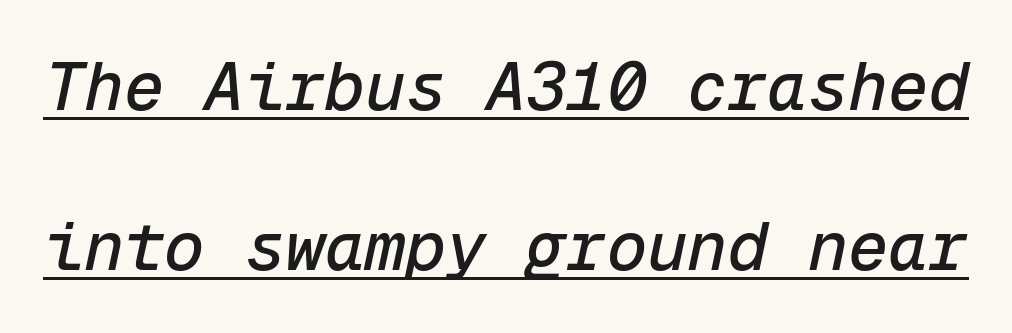
{"italic": "yes", "lean": "right", "slant_degrees": 12, "width": "normal", "stroke_contrast": "low", "x_height": "medium", "monospaced": "yes", "underline": "yes", "line_spacing": "loose", "line_spacing_ratio": 2.39, "letter_spacing": "normal", "letter_spacing_em": 0.0, "glyph_px": 67}
